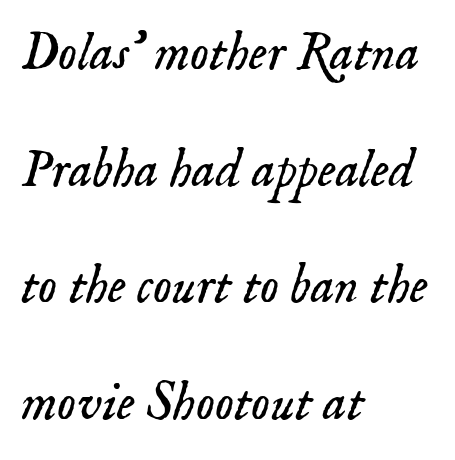
The image shows 53 px light serif type, italic (leaning right); set left-aligned, loose line spacing (2.2x), normal letter spacing, not underlined; low stroke contrast and a small x-height.
